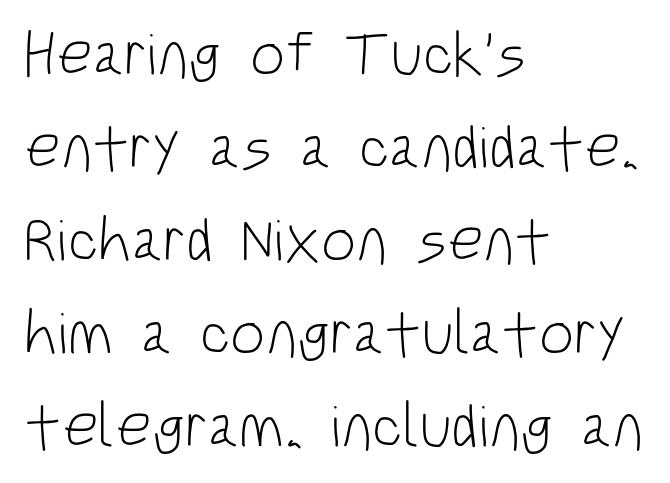
The image shows 62 px light, condensed sans-serif type, upright; set left-aligned, normal line spacing (1.5x), normal letter spacing, not underlined; low stroke contrast and a large x-height.
